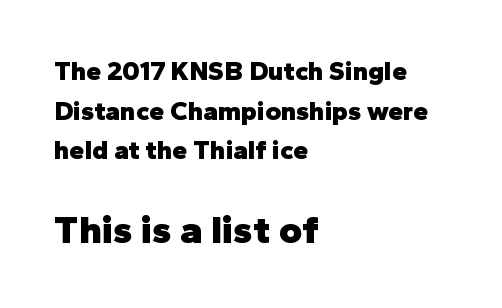
The image shows 40 px heavy sans-serif type, upright; set left-aligned, normal line spacing (1.47x), normal letter spacing, not underlined; the second (bottom) block is 1.48x larger; low stroke contrast and a medium x-height.
